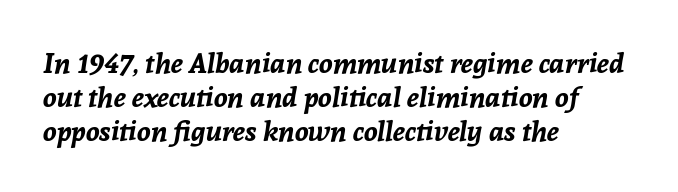
The image shows 28 px bold type, italic (leaning right); set left-aligned, line spacing 1.21x, normal letter spacing, not underlined; low stroke contrast and a medium x-height.
